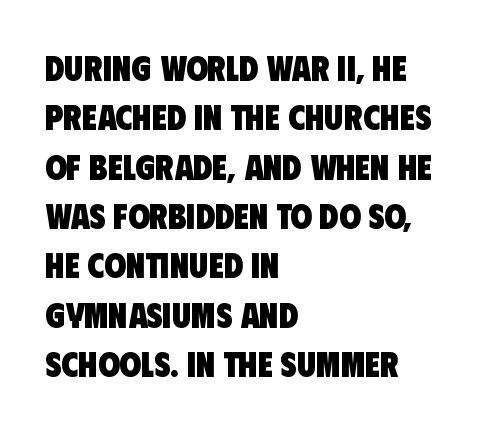
The lines sit at an ordinary, default distance from one another. Typesetter's note: full bold, strokes at maximum text heaviness. A student would call this left alignment; a typographer would say flush left, rag right. You could not count columns in this text — the font is proportionally spaced. Check under the words: just untouched page. The face used here is rendered with its standard letterfit.
